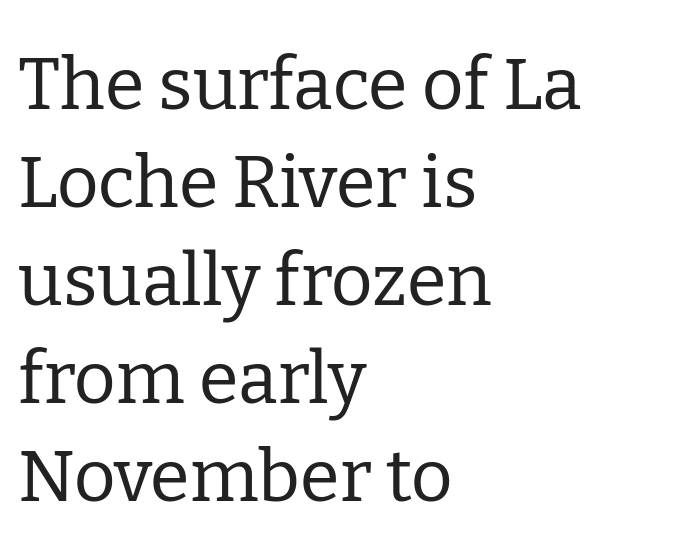
{"serif": "yes", "italic": "no", "bold": "no", "weight": "regular", "width": "normal", "stroke_contrast": "low", "x_height": "medium", "monospaced": "no", "underline": "no", "align": "left", "line_spacing": "normal", "line_spacing_ratio": 1.36, "letter_spacing": "normal", "letter_spacing_em": 0.0, "glyph_px": 72}
